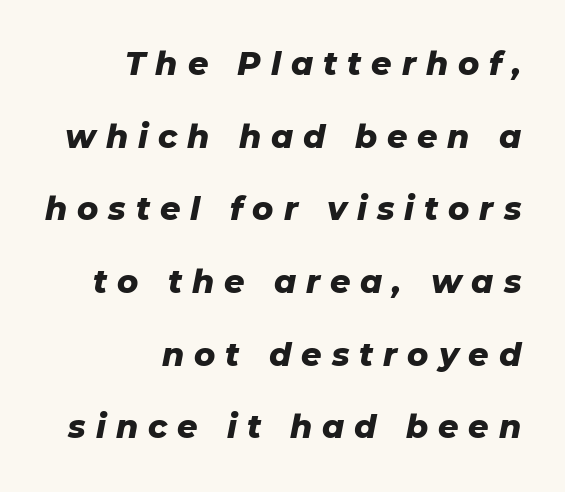
The image shows 32 px heavy type, italic (leaning right); set right-aligned, loose line spacing (2.27x), unusually wide letter spacing (+0.31 em), not underlined; low stroke contrast and a medium x-height.
